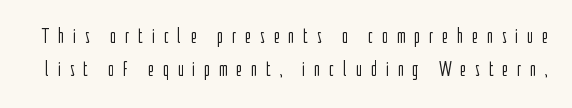
{"italic": "no", "bold": "no", "underline": "no", "line_spacing": "normal", "line_spacing_ratio": 1.59, "letter_spacing": "wide", "letter_spacing_em": 0.41, "glyph_px": 21}
